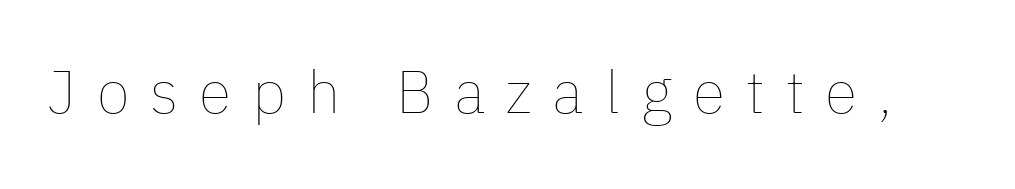
The image shows 60 px thin type, upright; set unusually wide letter spacing (+0.35 em), not underlined; low stroke contrast and a medium x-height.
